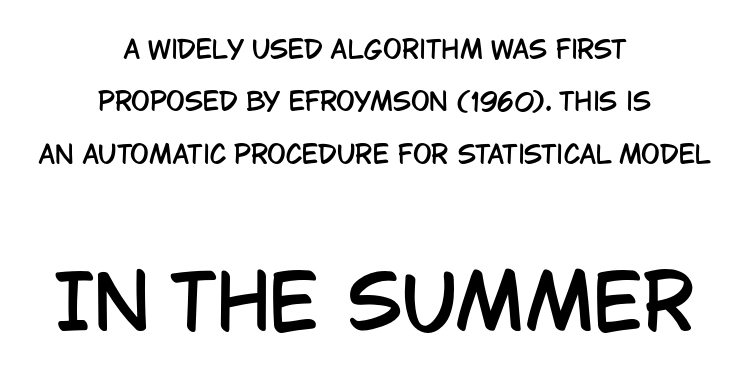
{"serif": "no", "italic": "no", "width": "condensed", "stroke_contrast": "low", "x_height": "large", "monospaced": "no", "underline": "no", "align": "center", "line_spacing": "loose", "line_spacing_ratio": 2.1, "letter_spacing": "normal", "letter_spacing_em": 0.0, "larger_block": "second", "size_ratio": 3.0, "glyph_px": 75}
